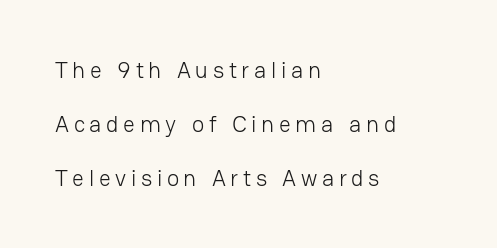
{"italic": "no", "bold": "no", "underline": "no", "align": "left", "line_spacing": "loose", "line_spacing_ratio": 2.34, "letter_spacing": "wide", "letter_spacing_em": 0.2, "glyph_px": 23}
